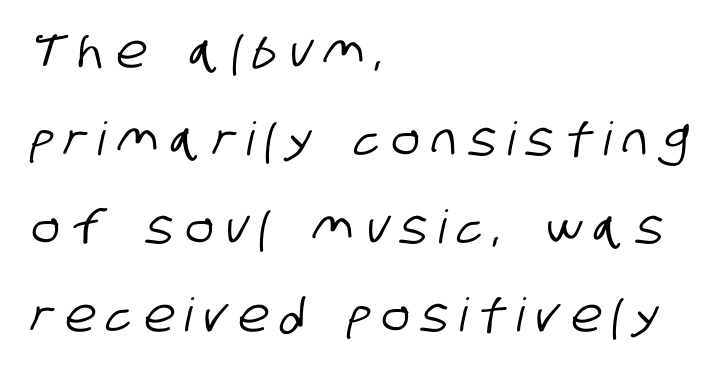
Q: Is the typeface a serif or a sans-serif typeface? A: Sans-serif.
Q: Is the text underlined? A: No.
Q: How is the paragraph aligned? A: Left-aligned.
Q: Is the spacing between letters normal or unusually wide? A: Unusually wide.
Q: Is the spacing between lines tight, normal or loose? A: Loose.
Q: Width (condensed, normal, or wide)? A: Condensed.
Q: Stroke contrast? A: Low.
Q: x-height? A: Large.
Q: Monospaced? A: No.
